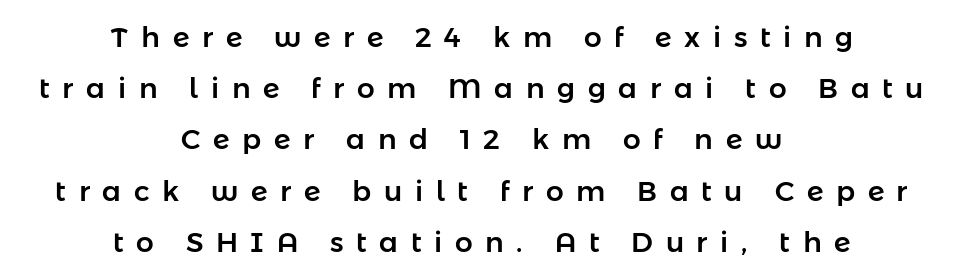
Italic? Not at all — the glyphs are vertical. Note: no serifs on the glyphs. The passage shown is typed in a proportional face where columns would drift. Substantial extra tracking has been applied to these lines.
